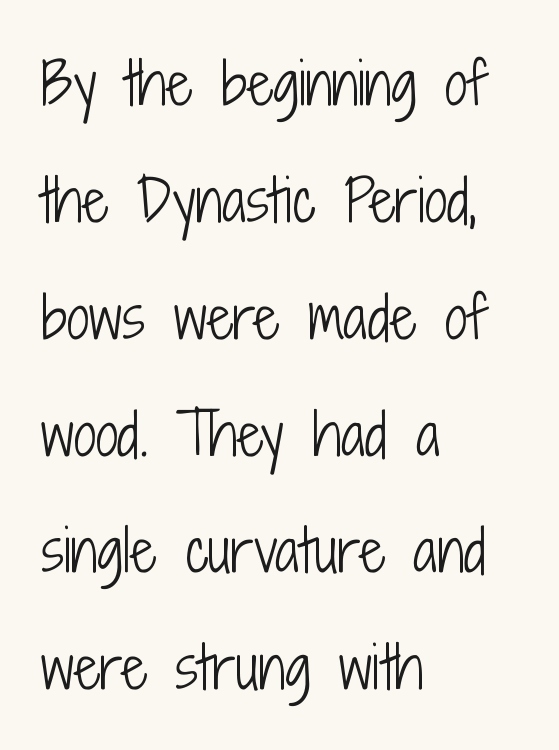
You could call the tracking neutral — neither tight nor loose. Descenders hang freely into open space. In terms of leading, this rendering errs on the spacious side. Is this a heavy cut? Hardly; it is regular or lighter.
